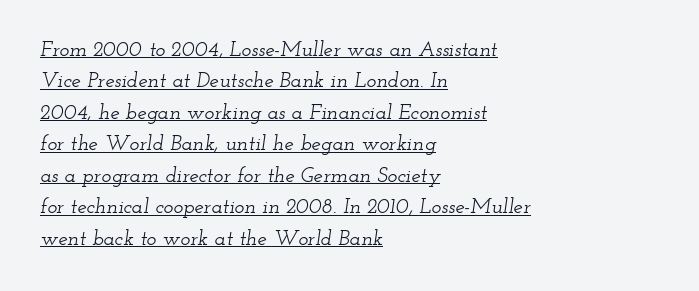
The image shows 21 px text type, italic (leaning right); set left-aligned, normal line spacing (1.5x), normal letter spacing, underlined.
